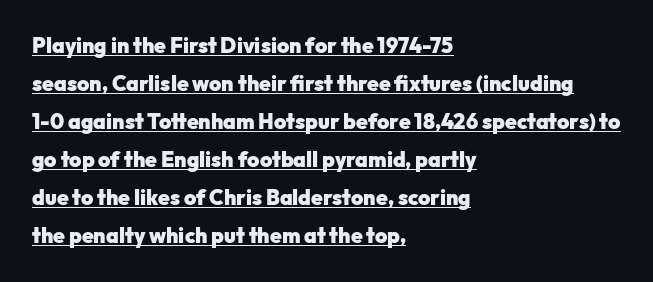
Notice how the passage keeps a crisp vertical edge on the left only. How are the letters spaced? Ordinarily, with no added tracking. The font's upright variant was chosen for this text. The typesetting leans heavy: a genuine bold. Quick note: underline on.
